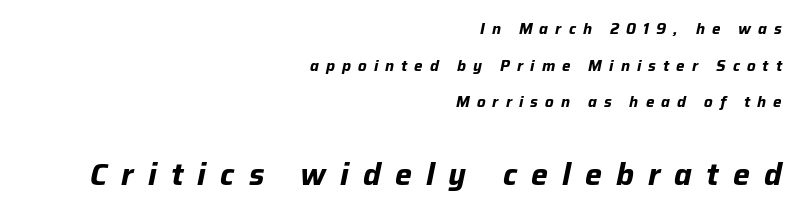
The image shows 30 px bold type, italic (leaning right); set right-aligned, loose line spacing (2.44x), unusually wide letter spacing (+0.47 em), not underlined; the second (bottom) block is 2.0x larger; low stroke contrast and a medium x-height.
